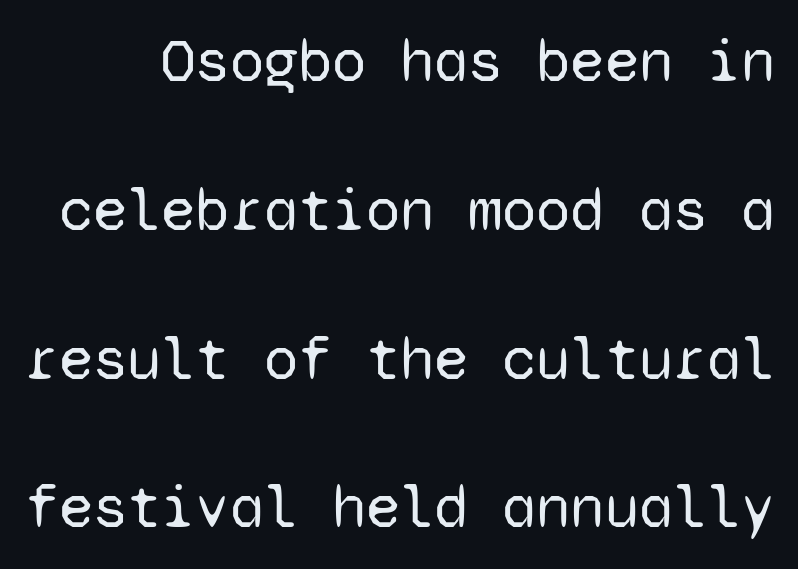
The image shows 62 px regular-weight sans-serif type, upright, monospaced; set loose line spacing (2.4x), normal letter spacing, not underlined; low stroke contrast and a medium x-height.
